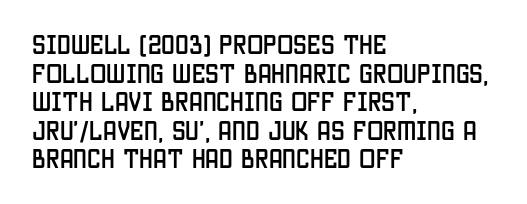
A normal amount of white space separates one row of letters from the next. Unmarked baselines from the first word to the last. These lines were composed using upright roman letters. Compared with typical body copy, the letter spacing here is the same. Line beginnings align vertically; line endings do not.
